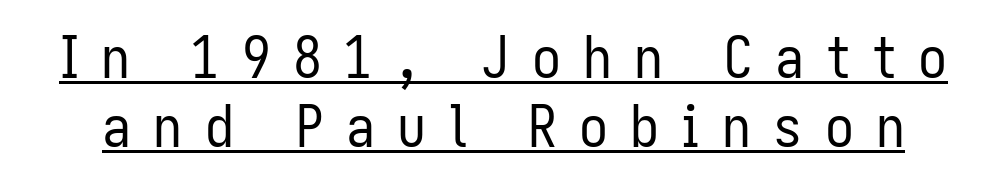
The image shows 58 px regular-weight, condensed sans-serif type, upright; set line spacing 1.19x, unusually wide letter spacing (+0.38 em), underlined; low stroke contrast and a medium x-height.
